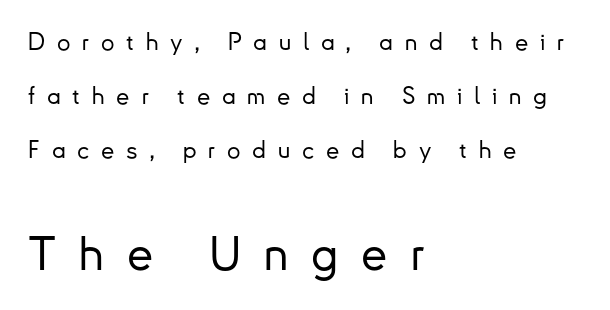
Q: Is the text italic (slanted)? A: No, it is upright.
Q: Is the typeface a serif or a sans-serif typeface? A: Sans-serif.
Q: Is the text underlined? A: No.
Q: How is the paragraph aligned? A: Left-aligned.
Q: Is the spacing between letters normal or unusually wide? A: Unusually wide.
Q: Is the spacing between lines tight, normal or loose? A: Loose.
Q: Which block of text is set in a larger size, the first (top) or the second (bottom)? A: The second (bottom) one.
Q: Width (condensed, normal, or wide)? A: Normal.
Q: Stroke contrast? A: Low.
Q: x-height? A: Small.
Q: Monospaced? A: No.
